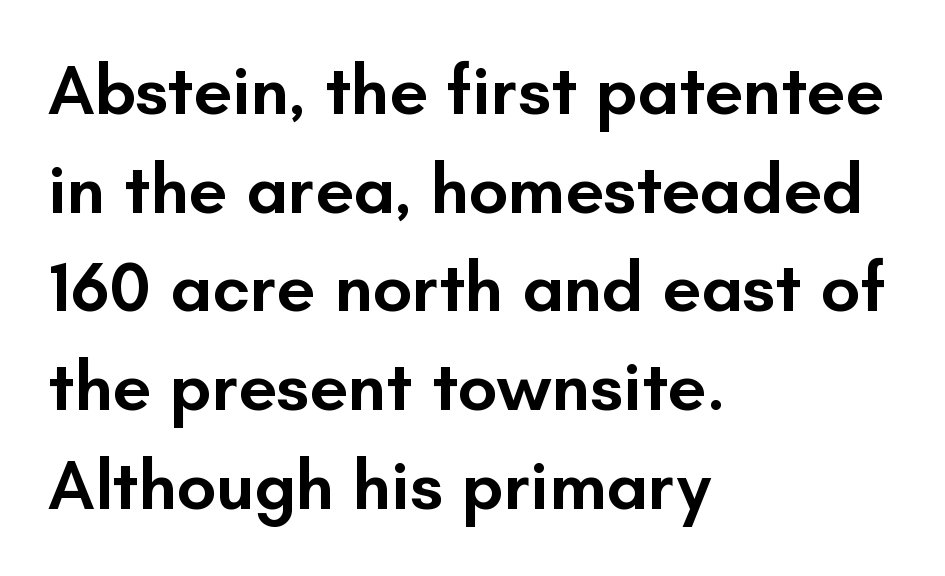
{"serif": "no", "italic": "no", "bold": "semi", "weight": "semibold", "width": "normal", "stroke_contrast": "low", "x_height": "small", "monospaced": "no", "underline": "no", "align": "left", "line_spacing": "normal", "line_spacing_ratio": 1.41, "letter_spacing": "normal", "letter_spacing_em": 0.0, "glyph_px": 70}
